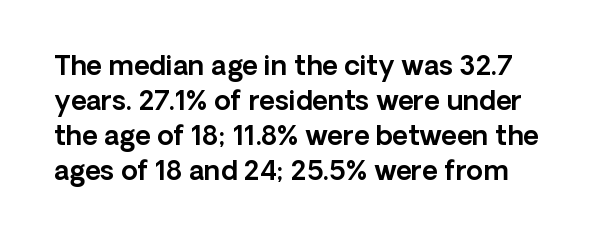
Q: Is the text italic (slanted)? A: No, it is upright.
Q: Is the text underlined? A: No.
Q: Is the spacing between letters normal or unusually wide? A: Normal.
Q: Is the spacing between lines tight, normal or loose? A: Normal.
